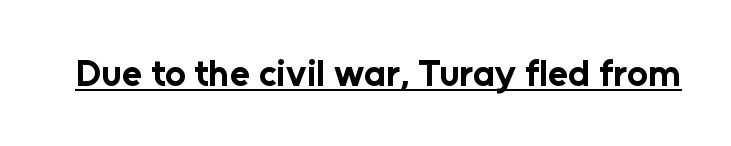
Q: Is the text bold? A: Yes.
Q: Is the text italic (slanted)? A: No, it is upright.
Q: Is the typeface a serif or a sans-serif typeface? A: Sans-serif.
Q: Is the text underlined? A: Yes.
Q: Is the spacing between letters normal or unusually wide? A: Normal.
Q: Width (condensed, normal, or wide)? A: Normal.
Q: Stroke contrast? A: Low.
Q: x-height? A: Medium.
Q: Monospaced? A: No.
